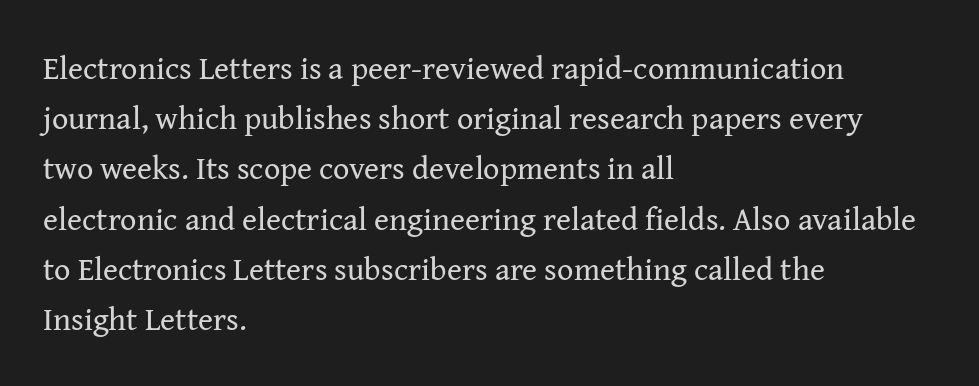
Q: Is the text bold? A: No.
Q: Is the text italic (slanted)? A: No, it is upright.
Q: Is the typeface a serif or a sans-serif typeface? A: Serif.
Q: Is the text underlined? A: No.
Q: How is the paragraph aligned? A: Left-aligned.
Q: Is the spacing between letters normal or unusually wide? A: Normal.
Q: Is the spacing between lines tight, normal or loose? A: Normal.
Q: Width (condensed, normal, or wide)? A: Normal.
Q: Stroke contrast? A: Medium.
Q: x-height? A: Medium.
Q: Monospaced? A: No.
